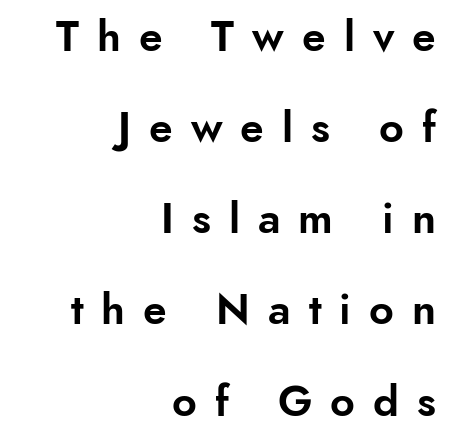
{"serif": "no", "italic": "no", "width": "normal", "stroke_contrast": "low", "x_height": "small", "monospaced": "no", "underline": "no", "align": "right", "line_spacing": "loose", "line_spacing_ratio": 2.12, "letter_spacing": "wide", "letter_spacing_em": 0.42, "glyph_px": 43}
